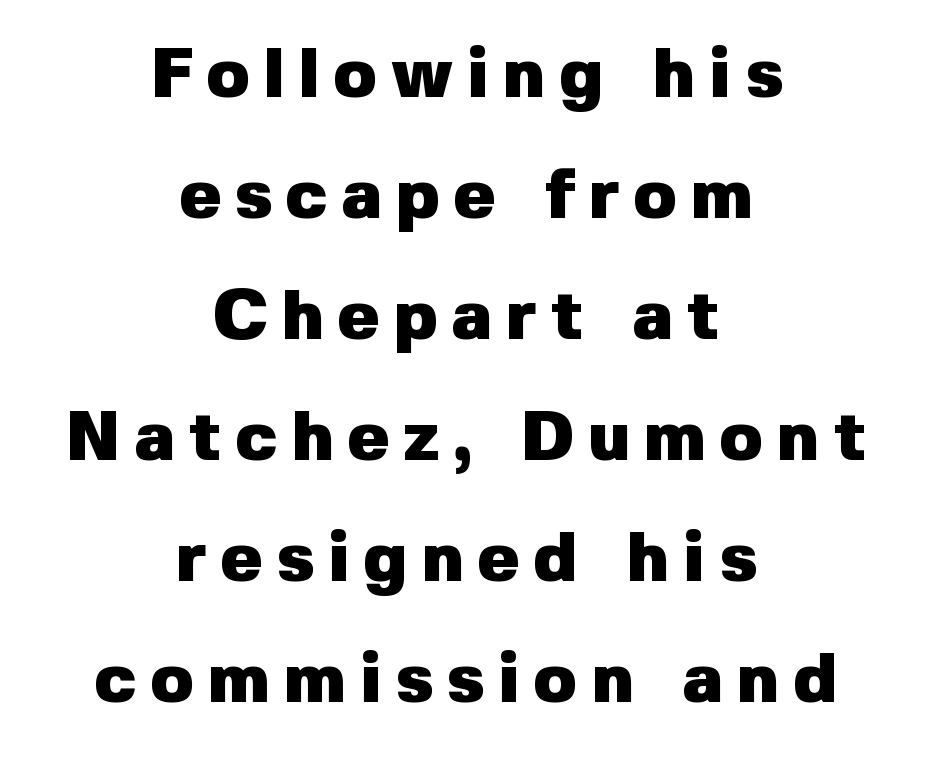
The glyphs in this specimen are sans serif. Which margin do the lines hug? Neither — every line sits in the middle. Nope, not italic — everything's standing straight. Looks like regular typesetting: each glyph gets only the width it needs. The tracking jumps out immediately: characters are airy and widely separated. The words here are not underlined.
